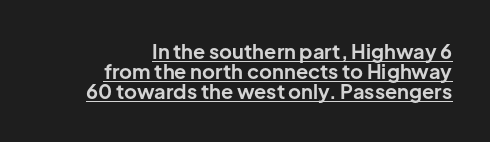
The axis of the letterforms is exactly vertical. Notice how the passage keeps a crisp vertical edge on the right only. Beneath each row of characters lies a ruled line. The rendering uses a bold face; every stroke is thick and dark. Reading down the column, the eye jumps only a short way to each next line.
